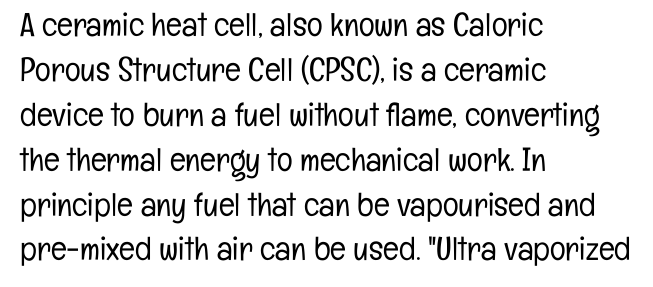
The image shows 33 px light, condensed sans-serif type, upright; set left-aligned, normal line spacing (1.36x), normal letter spacing, not underlined; low stroke contrast and a medium x-height.
